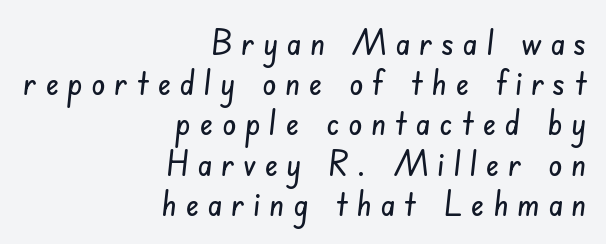
Q: Is the typeface a serif or a sans-serif typeface? A: Sans-serif.
Q: Is the text underlined? A: No.
Q: How is the paragraph aligned? A: Right-aligned.
Q: Is the spacing between letters normal or unusually wide? A: Unusually wide.
Q: Is the spacing between lines tight, normal or loose? A: Tight.
Q: Width (condensed, normal, or wide)? A: Condensed.
Q: Stroke contrast? A: Low.
Q: x-height? A: Small.
Q: Monospaced? A: No.
